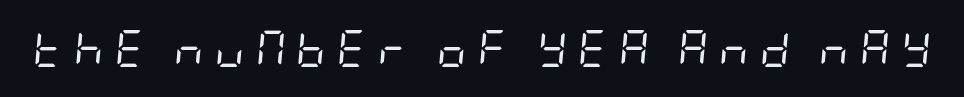
Q: Is the text bold? A: No.
Q: Is the text italic (slanted)? A: Yes, it leans right by about 5 degrees.
Q: Is the text underlined? A: No.
Q: Is the spacing between letters normal or unusually wide? A: Unusually wide.
Q: Width (condensed, normal, or wide)? A: Condensed.
Q: Stroke contrast? A: Low.
Q: x-height? A: Large.
